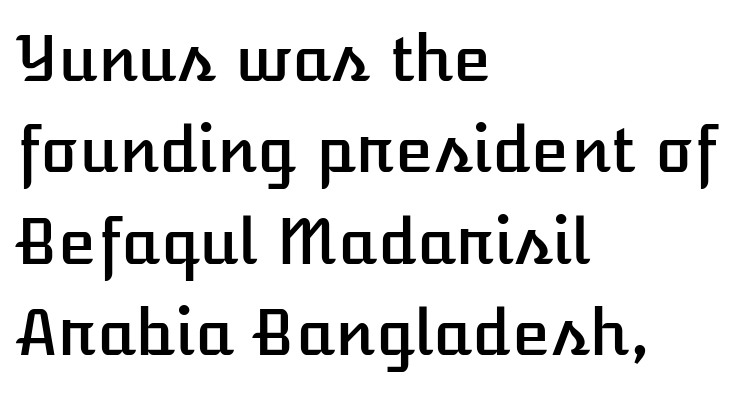
{"italic": "no", "width": "normal", "stroke_contrast": "low", "x_height": "medium", "monospaced": "no", "underline": "no", "align": "left", "line_spacing": "normal", "line_spacing_ratio": 1.45, "letter_spacing": "normal", "letter_spacing_em": 0.0, "glyph_px": 63}
